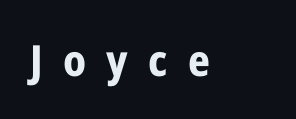
Q: Is the text bold? A: Yes.
Q: Is the text italic (slanted)? A: No, it is upright.
Q: Is the typeface a serif or a sans-serif typeface? A: Sans-serif.
Q: Is the text underlined? A: No.
Q: Is the spacing between letters normal or unusually wide? A: Unusually wide.
Q: Width (condensed, normal, or wide)? A: Condensed.
Q: Stroke contrast? A: Low.
Q: x-height? A: Medium.
Q: Monospaced? A: No.
